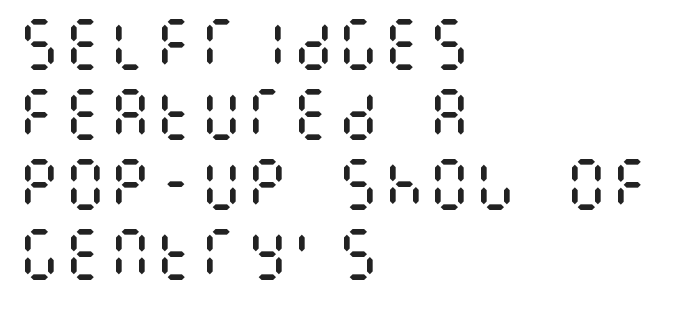
The image shows 57 px regular-weight, condensed type, upright; set left-aligned, line spacing 1.23x, normal letter spacing, not underlined; medium stroke contrast and a large x-height.
